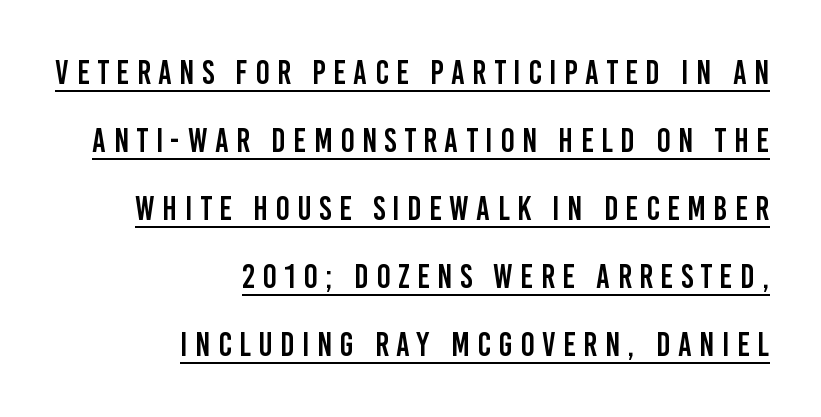
{"serif": "no", "italic": "no", "width": "condensed", "stroke_contrast": "low", "x_height": "large", "monospaced": "no", "underline": "yes", "align": "right", "line_spacing": "loose", "line_spacing_ratio": 2.06, "letter_spacing": "wide", "letter_spacing_em": 0.23, "glyph_px": 33}
